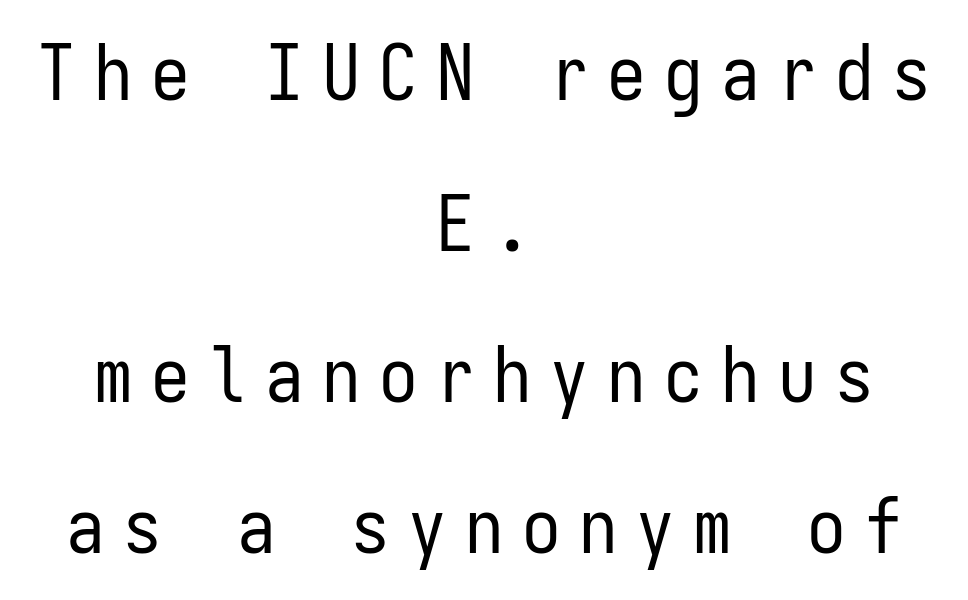
The image shows 77 px regular-weight, condensed sans-serif type, upright, monospaced; set centered, loose line spacing (1.96x), unusually wide letter spacing (+0.24 em), not underlined; low stroke contrast and a medium x-height.
